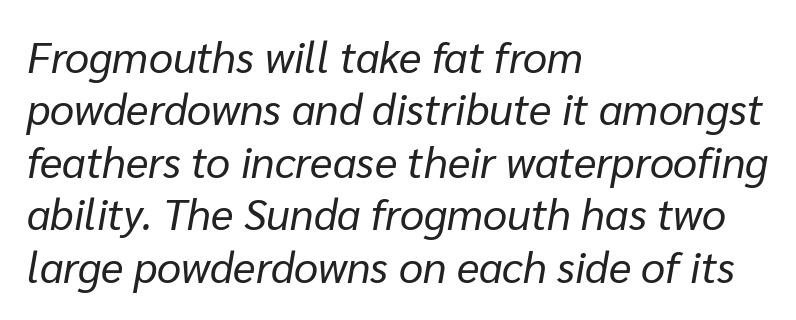
{"italic": "yes", "lean": "right", "slant_degrees": 10, "bold": "no", "weight": "regular", "width": "normal", "stroke_contrast": "low", "x_height": "medium", "monospaced": "no", "underline": "no", "align": "left", "line_spacing_ratio": 1.22, "letter_spacing": "normal", "letter_spacing_em": 0.0, "glyph_px": 43}
